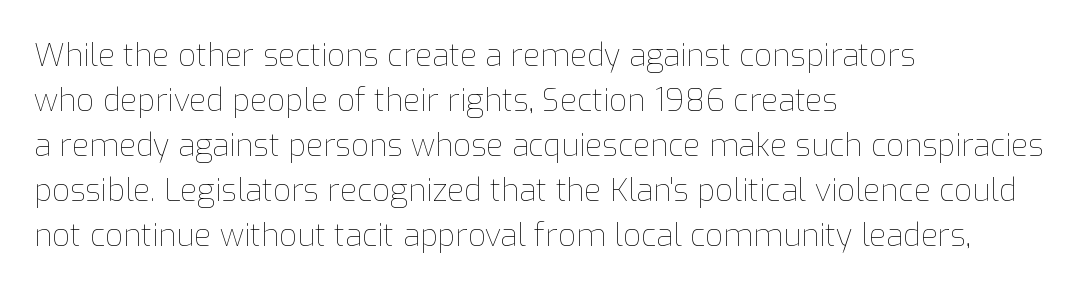
The type is set solid horizontally, with unmodified tracking. These lines are rendered in a variable-pitch font. Tall strokes in this sample are plumb rather than angled. The block of text has a typical density, with ordinary space between rows. The letters look calm and open, with moderate or lighter stems. Each line starts at the same left margin while the right side varies.
